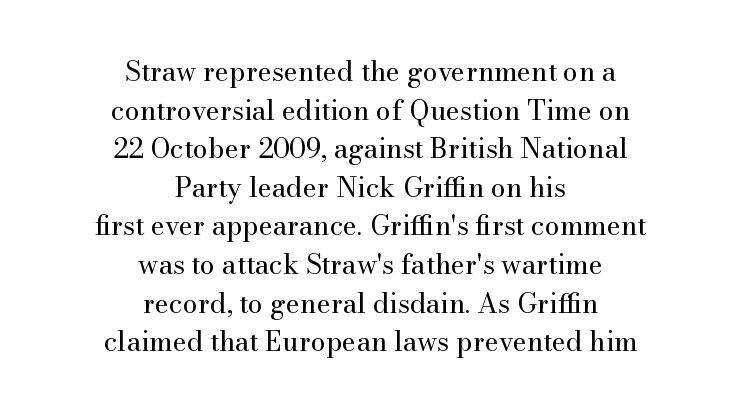
Successive baselines arrive at the customary interval. Designer's note — italics off, roman on. The typesetter chose a symmetrical, centered arrangement here. The gaps between neighbouring characters are ordinary and unremarkable.
